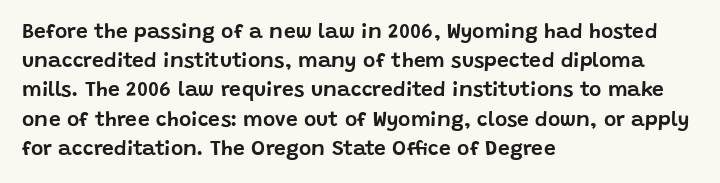
{"italic": "no", "underline": "no", "align": "left", "line_spacing": "normal", "line_spacing_ratio": 1.39, "letter_spacing": "normal", "letter_spacing_em": 0.0, "glyph_px": 21}
